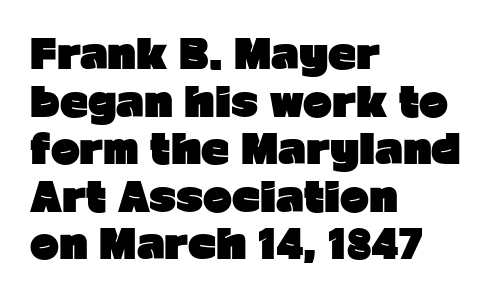
{"serif": "no", "italic": "no", "bold": "yes", "weight": "heavy", "width": "normal", "stroke_contrast": "low", "x_height": "medium", "monospaced": "no", "underline": "no", "align": "left", "line_spacing_ratio": 1.22, "letter_spacing": "normal", "letter_spacing_em": 0.0, "glyph_px": 39}
